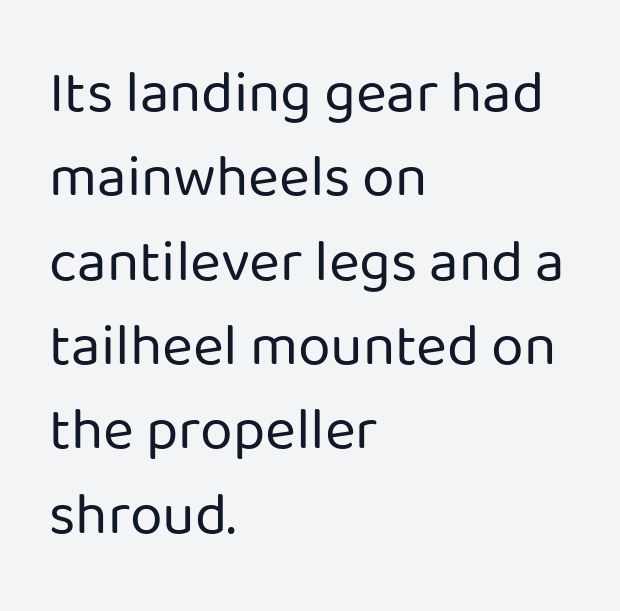
Observe the absence of serifs on each vertical stroke in this sample. You can tell it's not italic because the verticals are truly vertical. Which margin do the lines hug? The left one — the right edge is uneven. Rule under the text: the space is simply empty.
